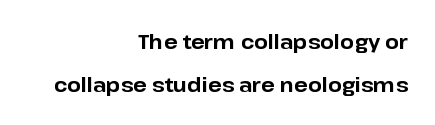
{"italic": "no", "bold": "yes", "underline": "no", "align": "right", "line_spacing": "loose", "line_spacing_ratio": 2.15, "letter_spacing": "normal", "letter_spacing_em": 0.0, "glyph_px": 20}
